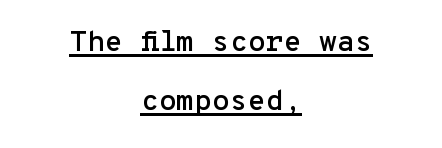
This is roman type, the default non-slanted kind. Compared with typical body copy, the letter spacing here is the same. Horizontally, the lines are justified to the midpoint only. The rendering uses typewriter-style spacing with identical character cells.
